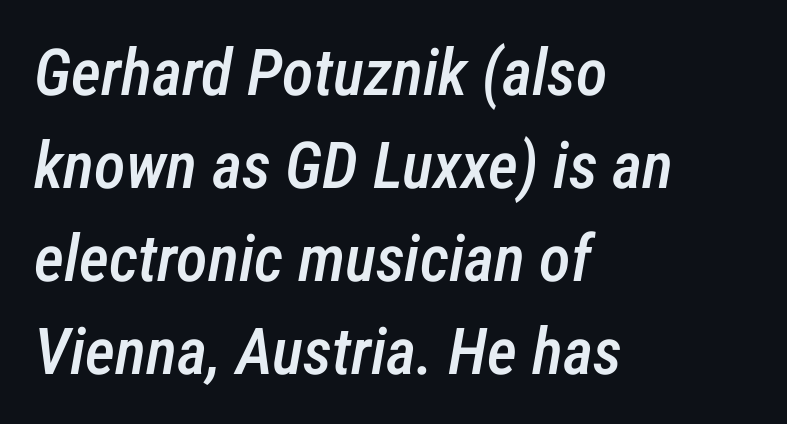
The image shows 65 px semibold, condensed type, italic (leaning right); set left-aligned, normal line spacing (1.43x), normal letter spacing, not underlined; low stroke contrast and a medium x-height.
